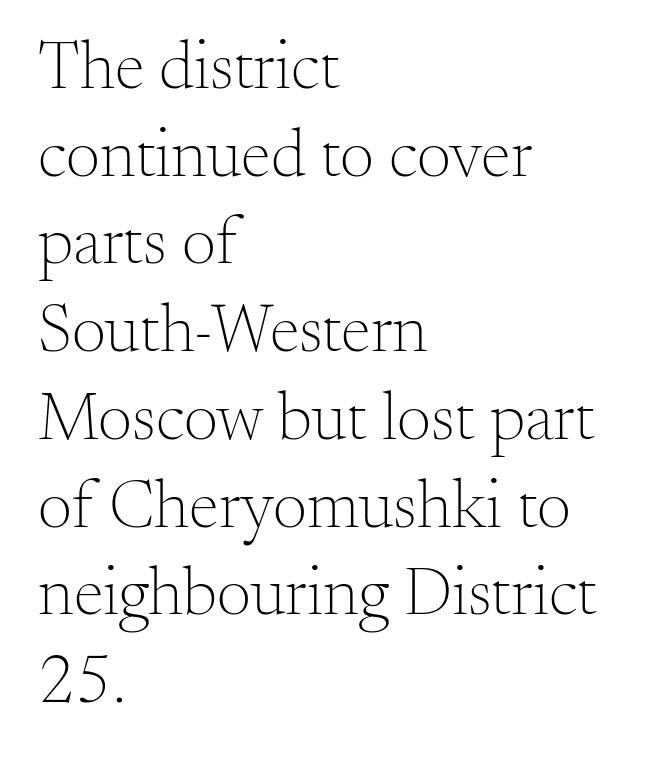
Q: Is the text bold? A: No.
Q: Is the text italic (slanted)? A: No, it is upright.
Q: Is the typeface a serif or a sans-serif typeface? A: Serif.
Q: Is the text underlined? A: No.
Q: How is the paragraph aligned? A: Left-aligned.
Q: Is the spacing between letters normal or unusually wide? A: Normal.
Q: Is the spacing between lines tight, normal or loose? A: Normal.
Q: Width (condensed, normal, or wide)? A: Normal.
Q: Stroke contrast? A: Medium.
Q: x-height? A: Small.
Q: Monospaced? A: No.
